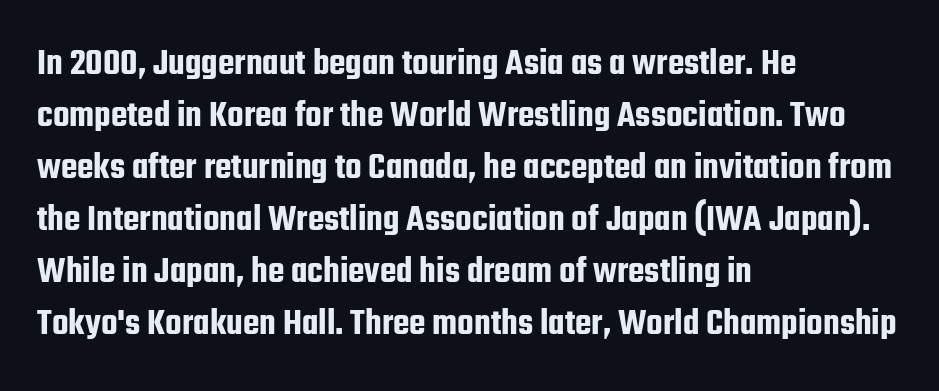
Q: Is the text italic (slanted)? A: No, it is upright.
Q: Is the typeface a serif or a sans-serif typeface? A: Sans-serif.
Q: Is the text underlined? A: No.
Q: How is the paragraph aligned? A: Left-aligned.
Q: Is the spacing between letters normal or unusually wide? A: Normal.
Q: Is the spacing between lines tight, normal or loose? A: Normal.
Q: Width (condensed, normal, or wide)? A: Condensed.
Q: Stroke contrast? A: Low.
Q: x-height? A: Medium.
Q: Monospaced? A: No.
